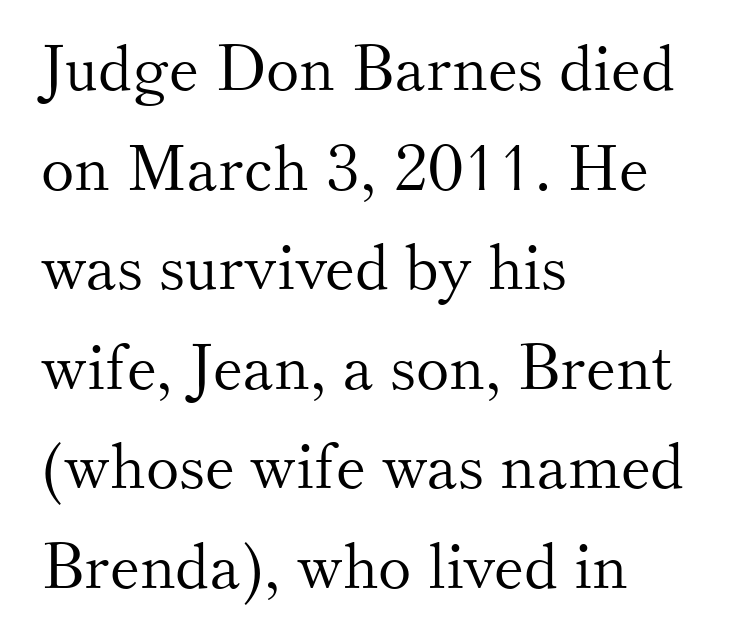
Q: Is the text bold? A: No.
Q: Is the text italic (slanted)? A: No, it is upright.
Q: Is the typeface a serif or a sans-serif typeface? A: Serif.
Q: Is the text underlined? A: No.
Q: How is the paragraph aligned? A: Left-aligned.
Q: Is the spacing between letters normal or unusually wide? A: Normal.
Q: Is the spacing between lines tight, normal or loose? A: Normal.
Q: Width (condensed, normal, or wide)? A: Normal.
Q: Stroke contrast? A: Medium.
Q: x-height? A: Small.
Q: Monospaced? A: No.
